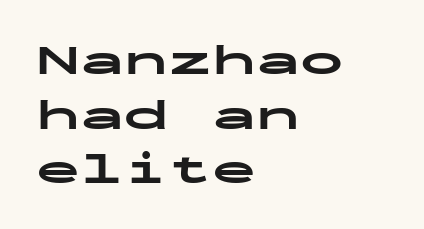
The image shows 44 px bold, wide sans-serif type, upright, monospaced; set left-aligned, line spacing 1.24x, normal letter spacing, not underlined; low stroke contrast and a medium x-height.
